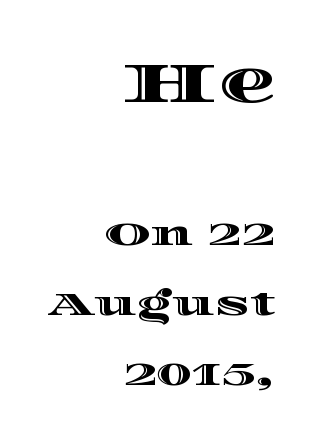
How are the letters spaced? Ordinarily, with no added tracking. Which margin do the lines hug? The right one — the left edge is uneven. This is roman type, the default non-slanted kind. The rendering uses natural spacing where letterforms have individual widths.
